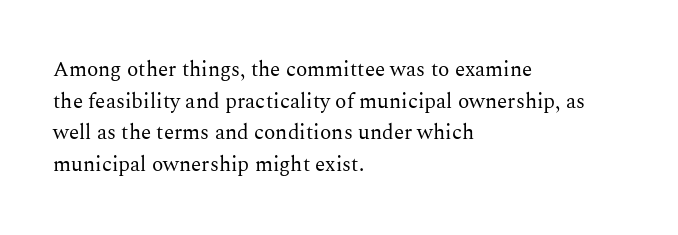
Q: Is the text bold? A: No.
Q: Is the text italic (slanted)? A: No, it is upright.
Q: Is the text underlined? A: No.
Q: How is the paragraph aligned? A: Left-aligned.
Q: Is the spacing between letters normal or unusually wide? A: Normal.
Q: Is the spacing between lines tight, normal or loose? A: Normal.
